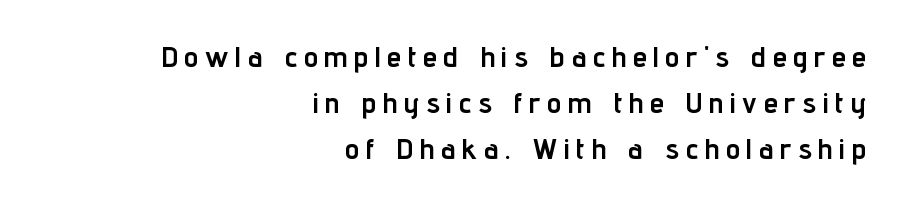
{"serif": "no", "italic": "no", "bold": "yes", "weight": "semibold", "width": "condensed", "stroke_contrast": "low", "x_height": "medium", "monospaced": "no", "underline": "no", "align": "right", "line_spacing": "normal", "line_spacing_ratio": 1.58, "letter_spacing": "wide", "letter_spacing_em": 0.23, "glyph_px": 29}
